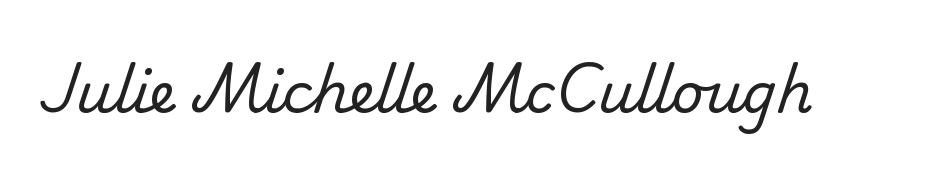
Q: Is the text bold? A: No.
Q: Is the typeface a serif or a sans-serif typeface? A: Sans-serif.
Q: Is the text underlined? A: No.
Q: Is the spacing between letters normal or unusually wide? A: Normal.
Q: Width (condensed, normal, or wide)? A: Normal.
Q: Stroke contrast? A: Low.
Q: x-height? A: Small.
Q: Monospaced? A: No.
